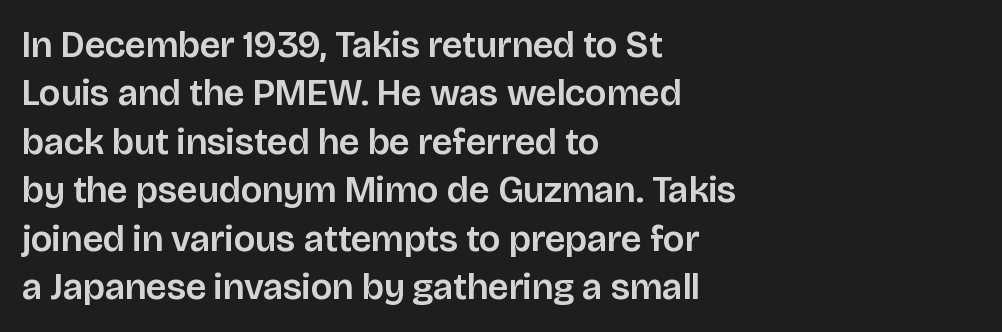
The image shows 37 px sans-serif type, upright; set left-aligned, normal line spacing (1.31x), normal letter spacing, not underlined; low stroke contrast and a large x-height.
